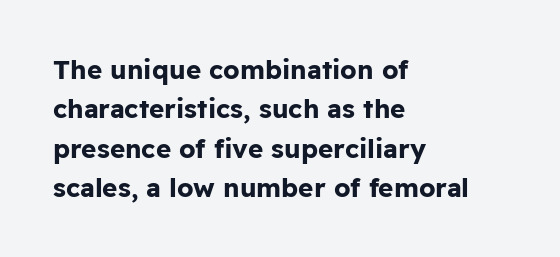
{"italic": "no", "bold": "yes", "underline": "no", "align": "left", "line_spacing": "normal", "line_spacing_ratio": 1.51, "letter_spacing": "normal", "letter_spacing_em": 0.0, "glyph_px": 26}
